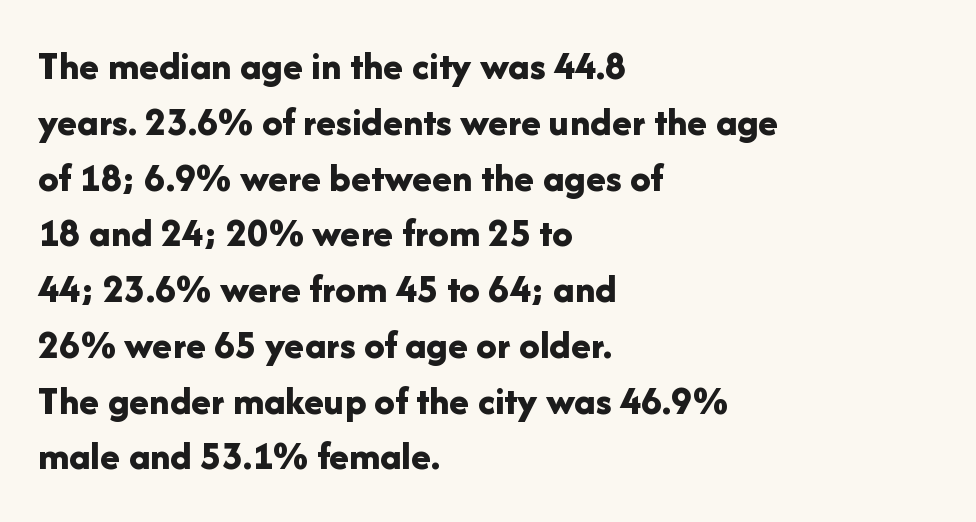
Q: Is the text bold? A: Yes.
Q: Is the text italic (slanted)? A: No, it is upright.
Q: Is the typeface a serif or a sans-serif typeface? A: Sans-serif.
Q: Is the text underlined? A: No.
Q: How is the paragraph aligned? A: Left-aligned.
Q: Is the spacing between letters normal or unusually wide? A: Normal.
Q: Is the spacing between lines tight, normal or loose? A: Normal.
Q: Width (condensed, normal, or wide)? A: Normal.
Q: Stroke contrast? A: Low.
Q: x-height? A: Medium.
Q: Monospaced? A: No.
